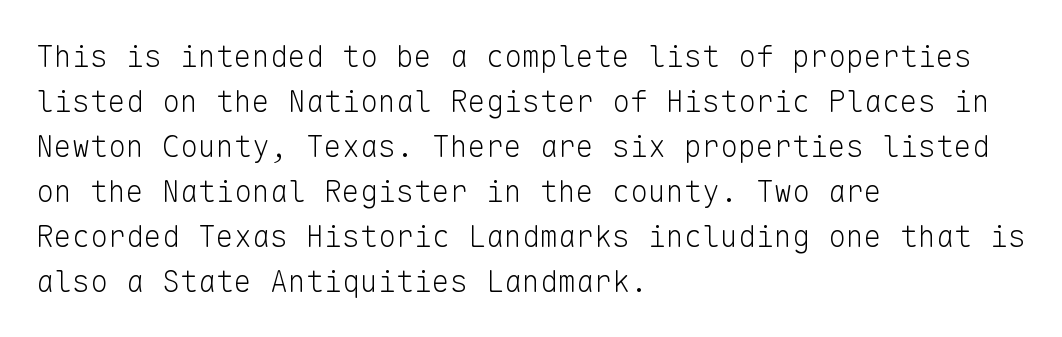
{"serif": "no", "italic": "no", "bold": "no", "weight": "light", "width": "normal", "stroke_contrast": "low", "x_height": "medium", "monospaced": "yes", "underline": "no", "align": "left", "line_spacing": "normal", "line_spacing_ratio": 1.5, "letter_spacing": "normal", "letter_spacing_em": 0.0, "glyph_px": 30}
